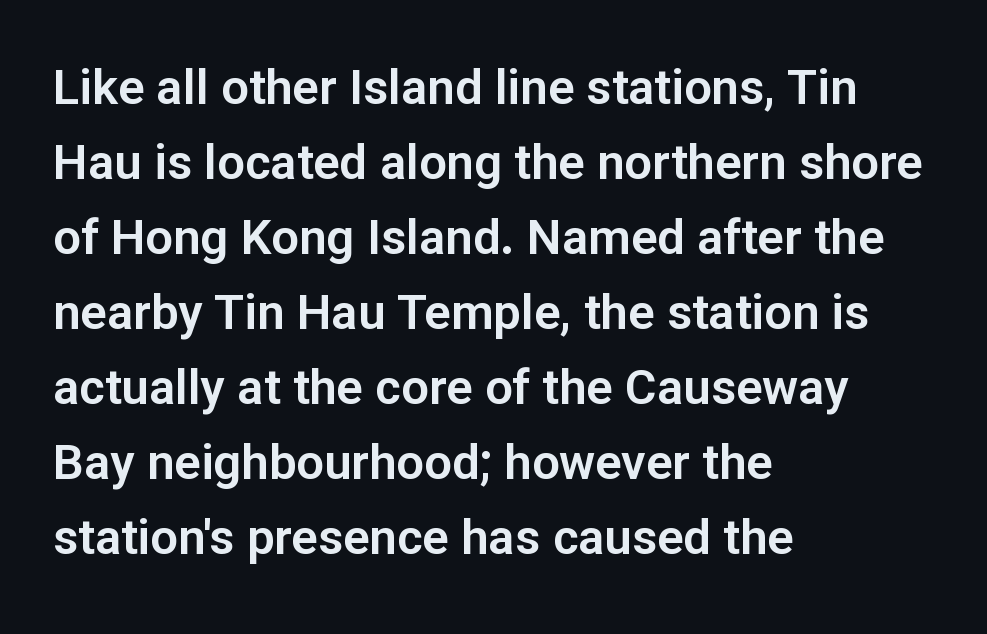
{"serif": "no", "italic": "no", "width": "normal", "stroke_contrast": "low", "x_height": "medium", "monospaced": "no", "underline": "no", "align": "left", "line_spacing": "normal", "line_spacing_ratio": 1.53, "letter_spacing": "normal", "letter_spacing_em": 0.0, "glyph_px": 49}
